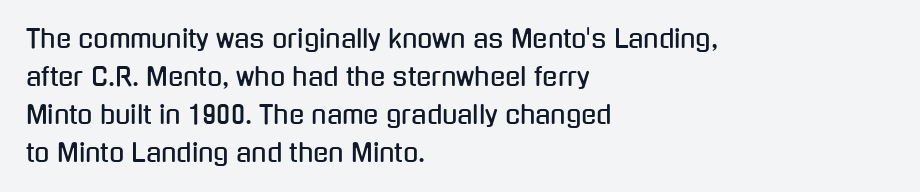
{"italic": "no", "underline": "no", "align": "left", "line_spacing": "normal", "line_spacing_ratio": 1.52, "letter_spacing": "normal", "letter_spacing_em": 0.0, "glyph_px": 25}
